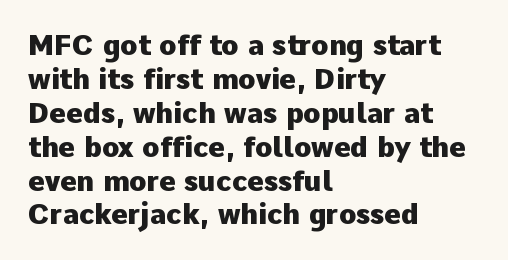
Q: Is the text bold? A: Yes.
Q: Is the text italic (slanted)? A: No, it is upright.
Q: Is the typeface a serif or a sans-serif typeface? A: Sans-serif.
Q: Is the text underlined? A: No.
Q: How is the paragraph aligned? A: Left-aligned.
Q: Is the spacing between letters normal or unusually wide? A: Normal.
Q: Width (condensed, normal, or wide)? A: Normal.
Q: Stroke contrast? A: Low.
Q: x-height? A: Medium.
Q: Monospaced? A: No.
